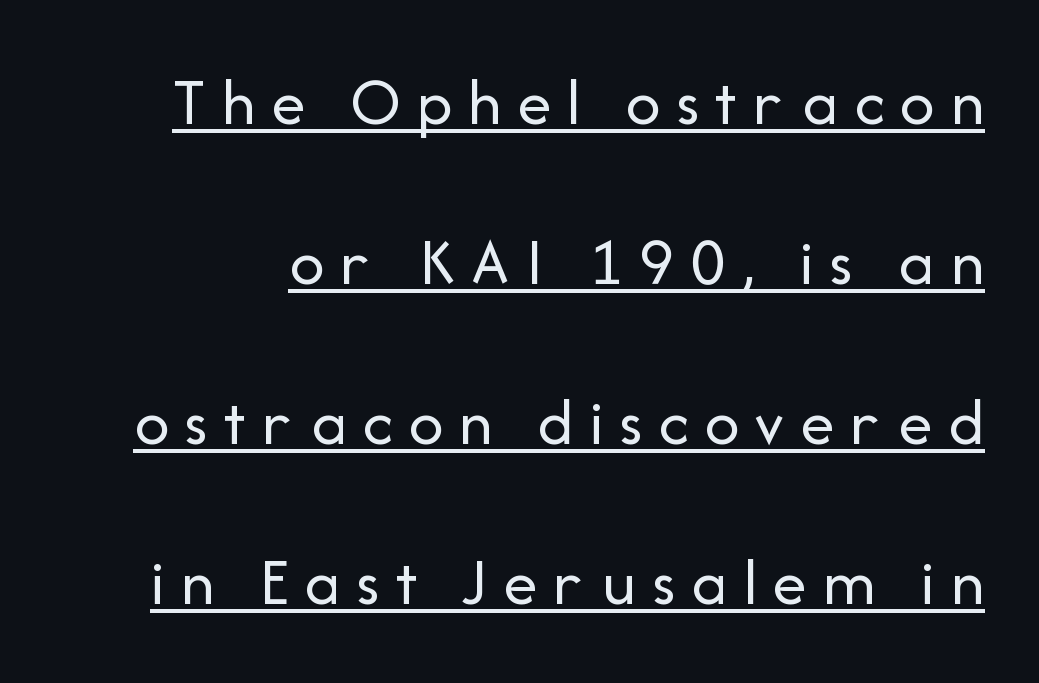
Q: Is the text bold? A: No.
Q: Is the text italic (slanted)? A: No, it is upright.
Q: Is the typeface a serif or a sans-serif typeface? A: Sans-serif.
Q: Is the text underlined? A: Yes.
Q: Is the spacing between letters normal or unusually wide? A: Unusually wide.
Q: Is the spacing between lines tight, normal or loose? A: Loose.
Q: Width (condensed, normal, or wide)? A: Normal.
Q: Stroke contrast? A: Low.
Q: x-height? A: Medium.
Q: Monospaced? A: No.
